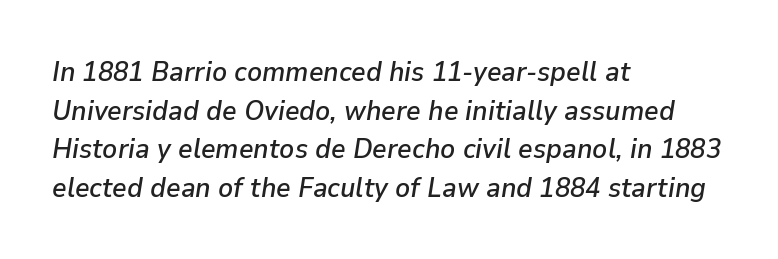
{"italic": "yes", "lean": "right", "slant_degrees": 9, "width": "normal", "stroke_contrast": "low", "x_height": "medium", "monospaced": "no", "underline": "no", "align": "left", "line_spacing": "normal", "line_spacing_ratio": 1.38, "letter_spacing": "normal", "letter_spacing_em": 0.0, "glyph_px": 28}
